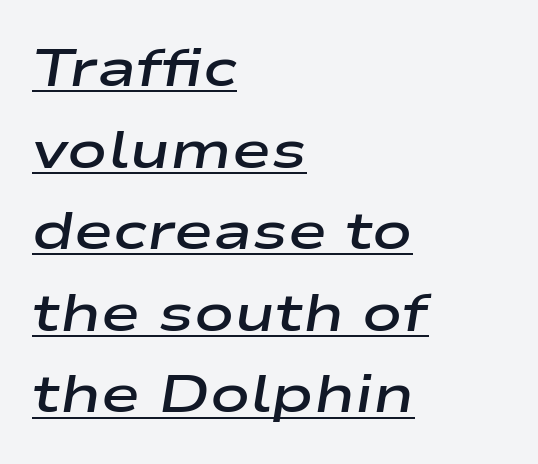
Q: Is the text bold? A: Semi-bold.
Q: Is the text italic (slanted)? A: Yes, it leans right by about 9 degrees.
Q: Is the text underlined? A: Yes.
Q: How is the paragraph aligned? A: Left-aligned.
Q: Is the spacing between letters normal or unusually wide? A: Normal.
Q: Is the spacing between lines tight, normal or loose? A: Normal.
Q: Width (condensed, normal, or wide)? A: Wide.
Q: Stroke contrast? A: Low.
Q: x-height? A: Medium.
Q: Monospaced? A: No.
